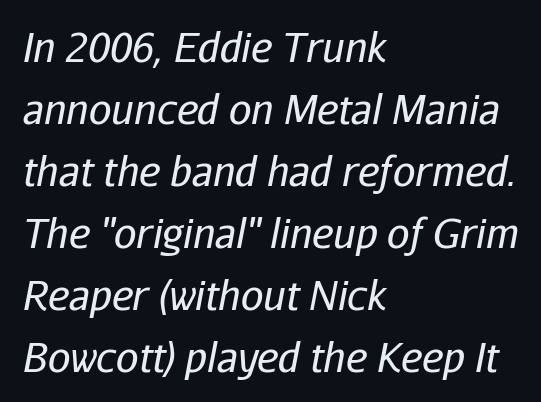
The image shows 40 px regular-weight type, italic (leaning right); set left-aligned, normal line spacing (1.55x), normal letter spacing, not underlined; low stroke contrast and a medium x-height.
